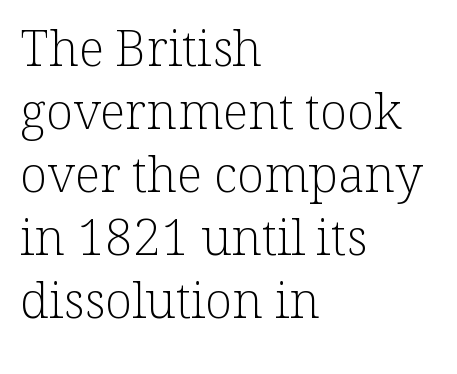
{"serif": "yes", "italic": "no", "bold": "no", "weight": "light", "width": "normal", "stroke_contrast": "low", "x_height": "medium", "monospaced": "no", "underline": "no", "align": "left", "line_spacing": "normal", "line_spacing_ratio": 1.26, "letter_spacing": "normal", "letter_spacing_em": 0.0, "glyph_px": 50}
